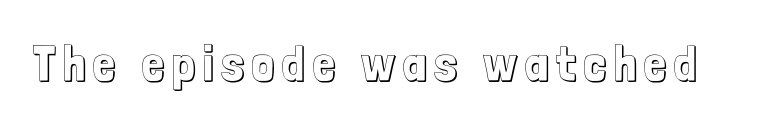
Underlining? Definitely not there. The letters stand straight up with perfectly vertical stems. This sample has the flowing, uneven cadence of proportional lettering.
